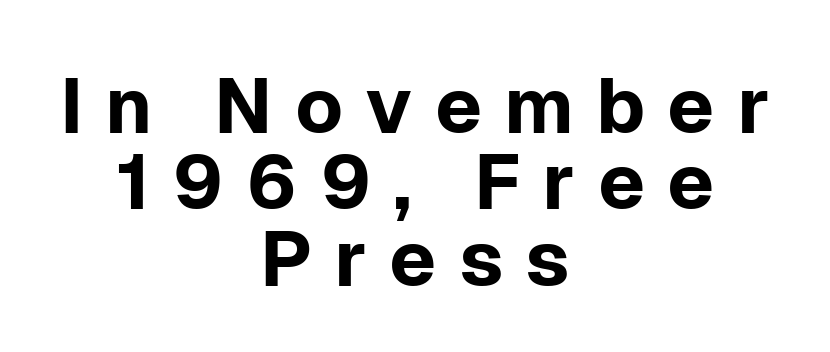
{"serif": "no", "italic": "no", "width": "normal", "stroke_contrast": "low", "x_height": "medium", "monospaced": "no", "underline": "no", "align": "center", "line_spacing": "tight", "line_spacing_ratio": 0.98, "letter_spacing": "wide", "letter_spacing_em": 0.28, "glyph_px": 78}
